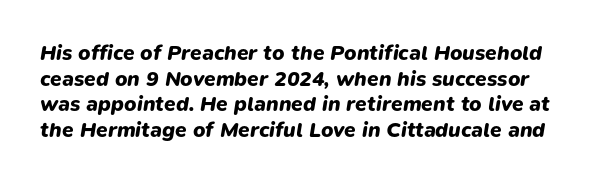
Q: Is the text bold? A: Yes.
Q: Is the text italic (slanted)? A: Yes, it leans right by about 9 degrees.
Q: Is the text underlined? A: No.
Q: Is the spacing between letters normal or unusually wide? A: Normal.
